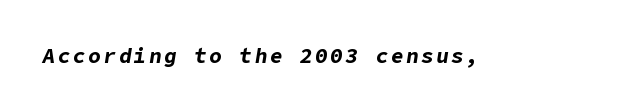
{"italic": "yes", "lean": "right", "slant_degrees": 9, "bold": "yes", "underline": "no", "glyph_px": 21}
